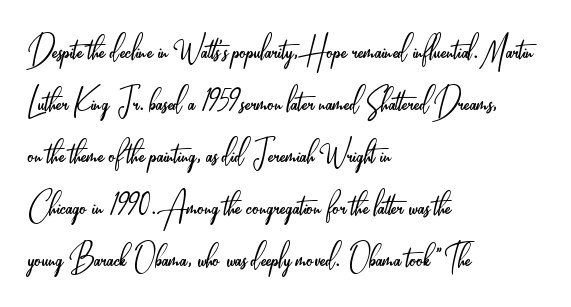
The image shows 41 px light, condensed sans-serif type; set left-aligned, normal line spacing (1.27x), normal letter spacing, not underlined; low stroke contrast and a small x-height.
